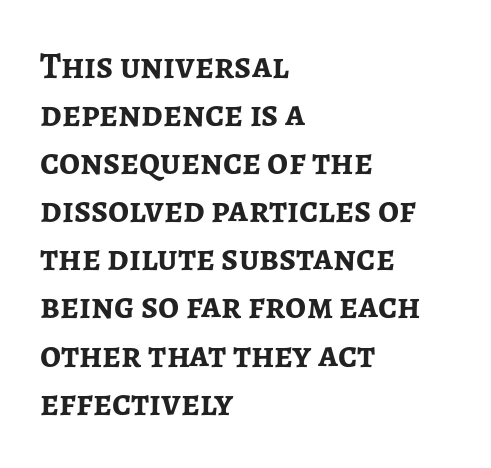
Nobody drew a line under any word here. This block has exactly the height ordinary leading produces. You'd pick this weight for a headline — it's a proper bold. Quick note: not italic, upright. Spacing verdict: proportional, widths tailored to each character. The horizontal fit of the characters is conventional and even.
